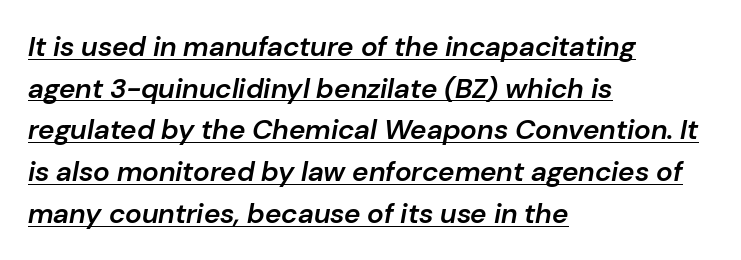
The image shows 28 px semibold type, italic (leaning right); set left-aligned, normal line spacing (1.49x), normal letter spacing, underlined; low stroke contrast and a medium x-height.
